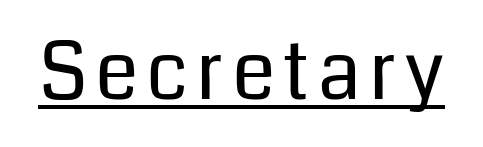
Q: Is the text bold? A: No.
Q: Is the text italic (slanted)? A: No, it is upright.
Q: Is the typeface a serif or a sans-serif typeface? A: Sans-serif.
Q: Is the text underlined? A: Yes.
Q: Width (condensed, normal, or wide)? A: Normal.
Q: Stroke contrast? A: Low.
Q: x-height? A: Medium.
Q: Monospaced? A: No.
